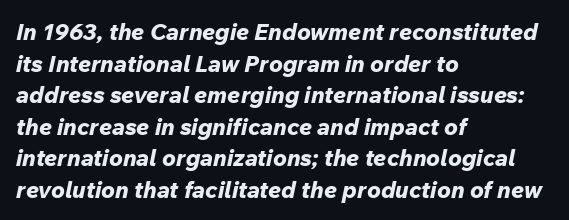
The image shows 23 px bold type, italic (leaning right); set left-aligned, normal line spacing (1.37x), normal letter spacing, not underlined.
